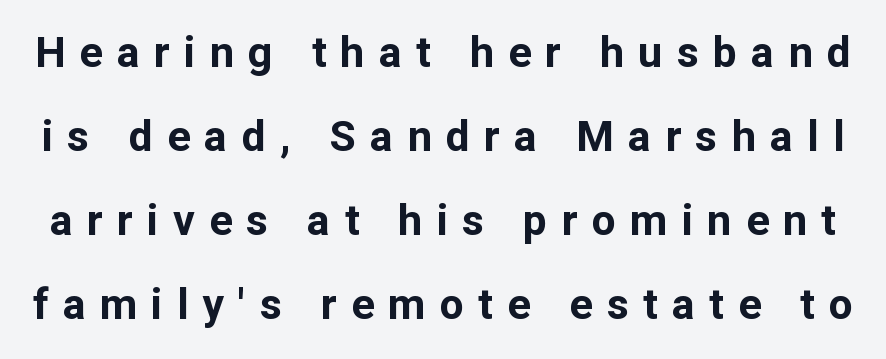
The image shows 43 px bold sans-serif type, upright; set loose line spacing (1.95x), unusually wide letter spacing (+0.33 em), not underlined; low stroke contrast and a medium x-height.
